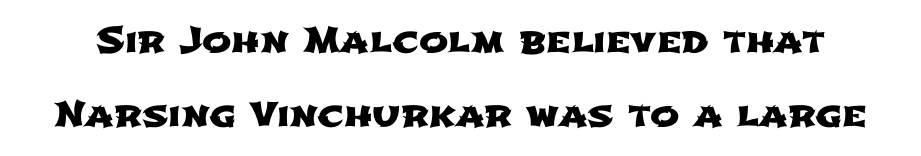
The image shows 35 px wide sans-serif type; set loose line spacing (2.12x), normal letter spacing, not underlined; low stroke contrast and a medium x-height.
